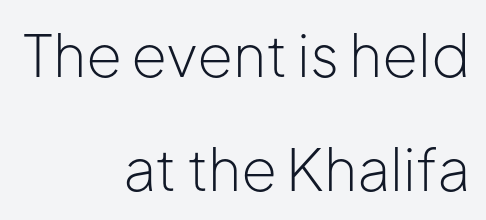
{"serif": "no", "italic": "no", "bold": "no", "weight": "light", "width": "normal", "stroke_contrast": "low", "x_height": "medium", "monospaced": "no", "underline": "no", "align": "right", "line_spacing": "loose", "line_spacing_ratio": 1.96, "letter_spacing": "normal", "letter_spacing_em": 0.0, "glyph_px": 58}
